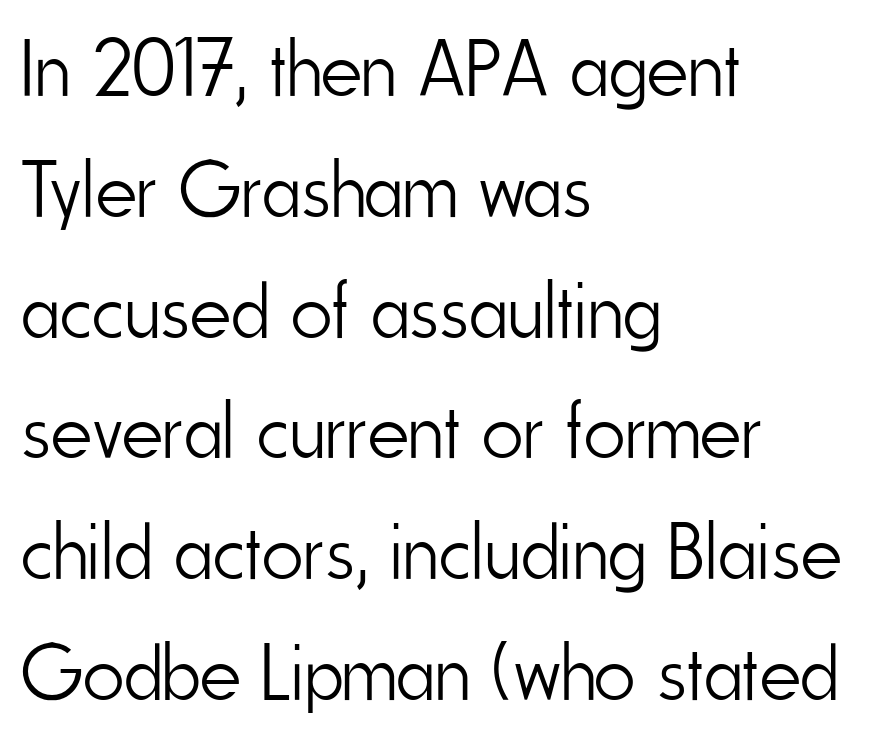
Q: Is the text bold? A: No.
Q: Is the text italic (slanted)? A: No, it is upright.
Q: Is the typeface a serif or a sans-serif typeface? A: Sans-serif.
Q: Is the text underlined? A: No.
Q: How is the paragraph aligned? A: Left-aligned.
Q: Is the spacing between letters normal or unusually wide? A: Normal.
Q: Is the spacing between lines tight, normal or loose? A: Normal.
Q: Width (condensed, normal, or wide)? A: Condensed.
Q: Stroke contrast? A: Low.
Q: x-height? A: Small.
Q: Monospaced? A: No.
